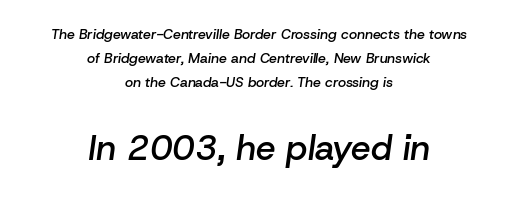
Q: Is the text bold? A: Semi-bold.
Q: Is the text italic (slanted)? A: Yes, it leans right by about 8 degrees.
Q: Is the text underlined? A: No.
Q: How is the paragraph aligned? A: Centered.
Q: Is the spacing between letters normal or unusually wide? A: Normal.
Q: Which block of text is set in a larger size, the first (top) or the second (bottom)? A: The second (bottom) one.
Q: Width (condensed, normal, or wide)? A: Normal.
Q: Stroke contrast? A: Low.
Q: x-height? A: Medium.
Q: Monospaced? A: No.
